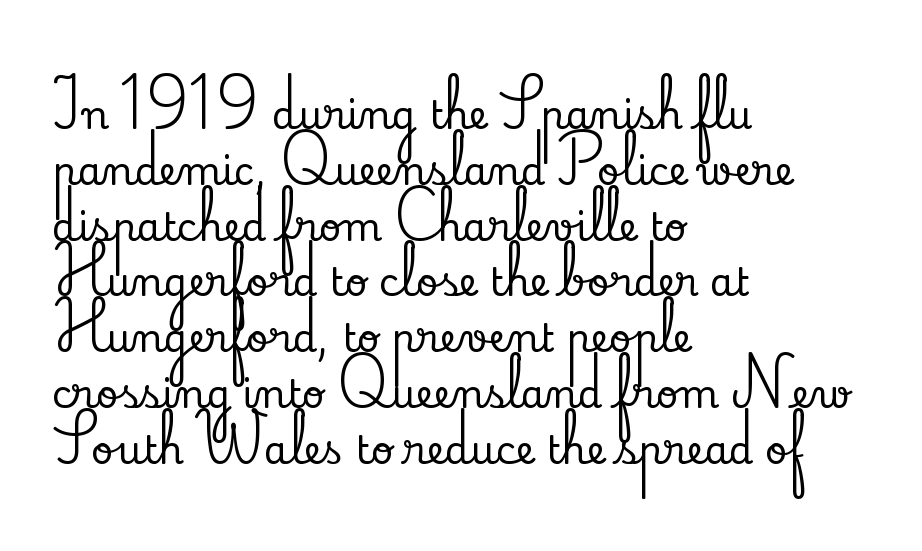
{"serif": "yes", "italic": "no", "width": "normal", "stroke_contrast": "low", "x_height": "small", "monospaced": "no", "underline": "no", "align": "left", "line_spacing": "normal", "line_spacing_ratio": 1.43, "letter_spacing": "normal", "letter_spacing_em": 0.0, "glyph_px": 39}
